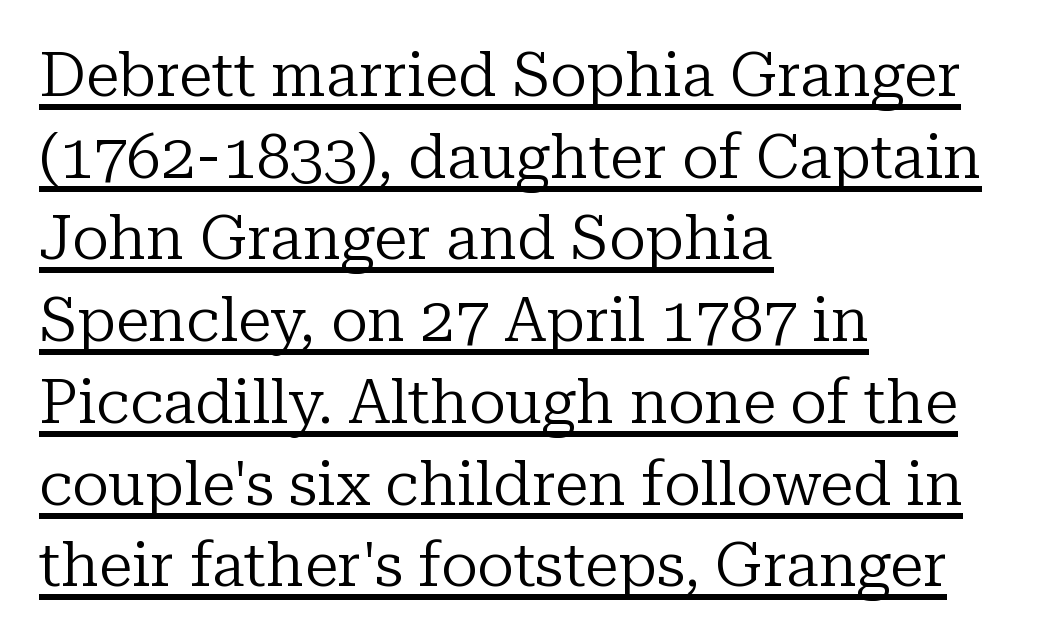
Stroke terminals: seriffed. Notice how the stems are strictly vertical — no italics here. Characters follow at the spacing the type designer built in. The lines are quadded left. Rows of type keep a routine distance in the vertical direction.
